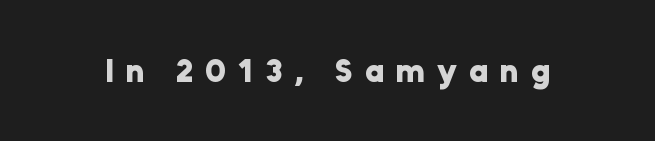
{"serif": "no", "italic": "no", "bold": "yes", "weight": "heavy", "width": "normal", "stroke_contrast": "low", "x_height": "medium", "monospaced": "no", "underline": "no", "letter_spacing": "wide", "letter_spacing_em": 0.38, "glyph_px": 32}
